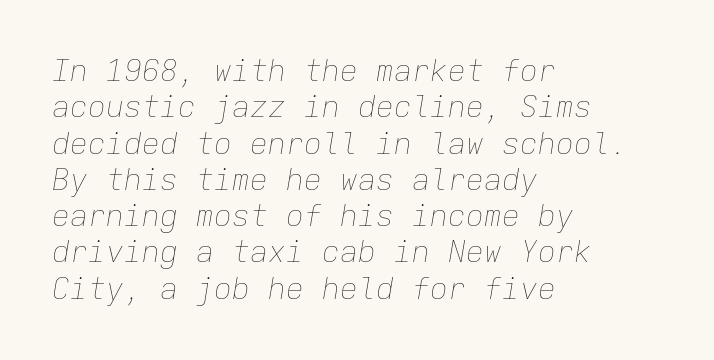
Q: Is the text bold? A: No.
Q: Is the text italic (slanted)? A: Yes, it leans right by about 9 degrees.
Q: Is the text underlined? A: No.
Q: How is the paragraph aligned? A: Left-aligned.
Q: Is the spacing between letters normal or unusually wide? A: Normal.
Q: Width (condensed, normal, or wide)? A: Normal.
Q: Stroke contrast? A: Low.
Q: x-height? A: Medium.
Q: Monospaced? A: Yes.
